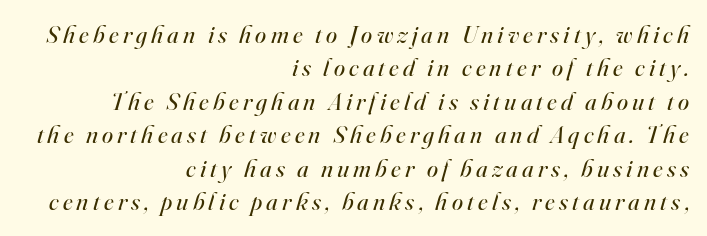
Notice how the passage keeps a crisp vertical edge on the right only. Students, observe: this is what conventionally led text looks like. The text carries the slant typical of an italic or oblique font. Stroke mass is kept to a normal reading level or below. The words here are not underlined.
